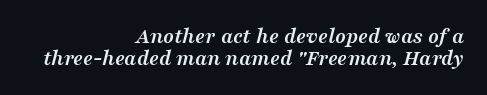
The image shows 22 px bold type, italic (leaning right); set right-aligned, tight line spacing (0.98x), normal letter spacing, not underlined.
